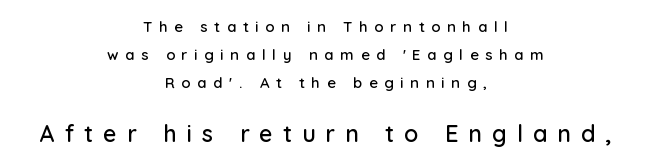
The image shows 23 px text type, upright; set centered, line spacing 1.86x, unusually wide letter spacing (+0.44 em), not underlined; the second (bottom) block is 1.53x larger.
